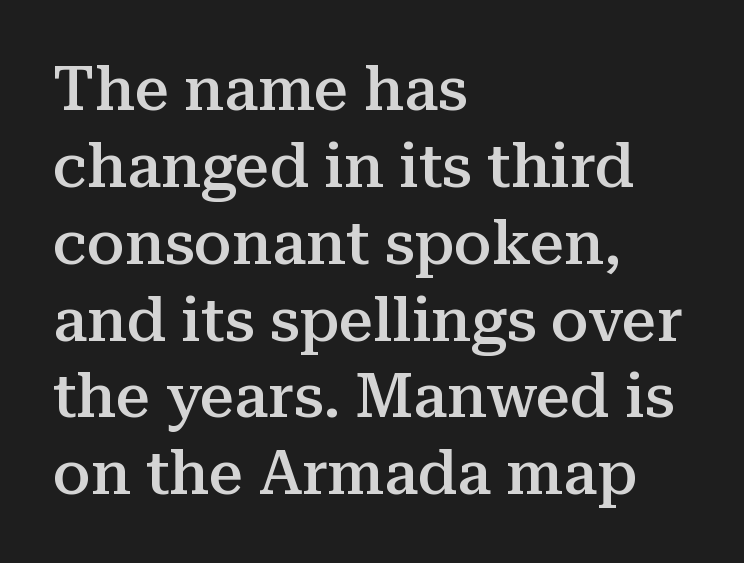
Q: Is the text bold? A: Semi-bold.
Q: Is the text italic (slanted)? A: No, it is upright.
Q: Is the typeface a serif or a sans-serif typeface? A: Serif.
Q: Is the text underlined? A: No.
Q: How is the paragraph aligned? A: Left-aligned.
Q: Is the spacing between letters normal or unusually wide? A: Normal.
Q: Is the spacing between lines tight, normal or loose? A: Normal.
Q: Width (condensed, normal, or wide)? A: Normal.
Q: Stroke contrast? A: Medium.
Q: x-height? A: Medium.
Q: Monospaced? A: No.
